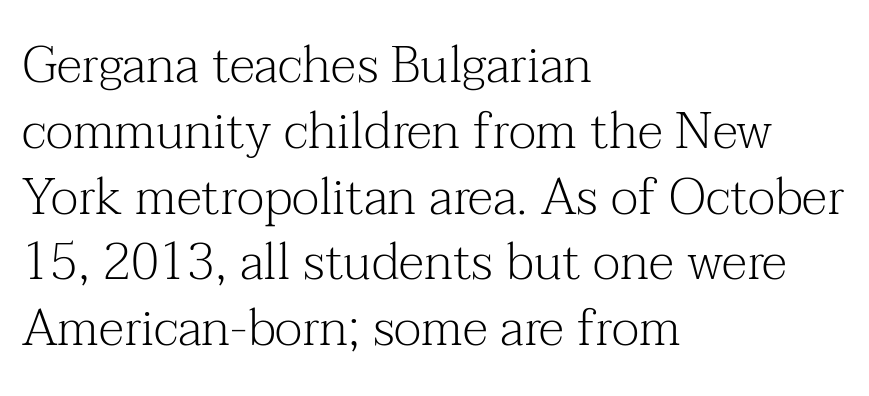
The image shows 51 px light serif type, upright; set left-aligned, normal line spacing (1.29x), normal letter spacing, not underlined; medium stroke contrast and a medium x-height.
